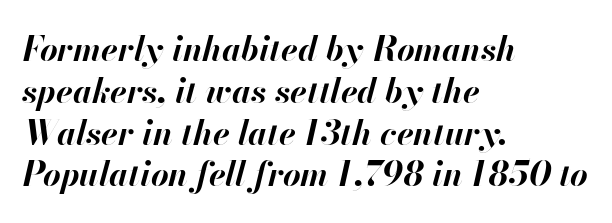
{"italic": "yes", "lean": "right", "slant_degrees": 13, "bold": "yes", "weight": "bold", "width": "normal", "stroke_contrast": "high", "x_height": "small", "monospaced": "no", "underline": "no", "align": "left", "line_spacing_ratio": 1.23, "letter_spacing": "normal", "letter_spacing_em": 0.0, "glyph_px": 34}
